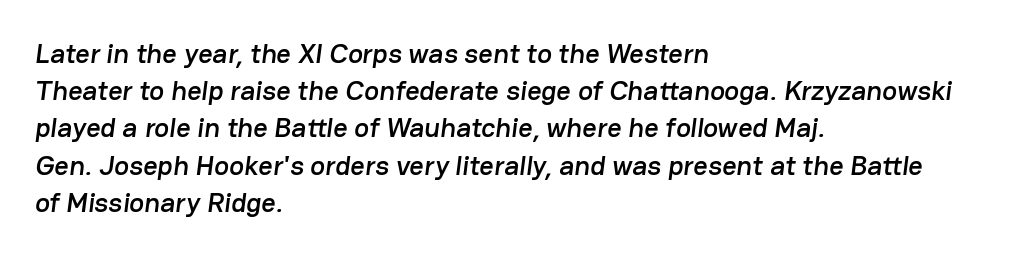
Serif or sans? Sans — the stroke terminals are bare. How are the letters spaced? Ordinarily, with no added tracking. The area under the type is left untouched. Is the block centered? No — it sits flush against the left margin. The letters advance in unequal steps, a hallmark of proportional type. This sample keeps an unexceptional amount of space between lines.
